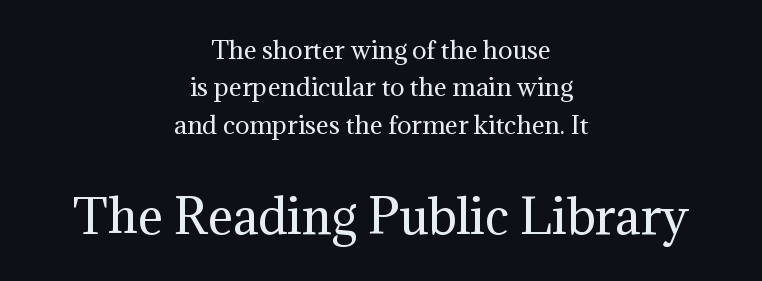
The image shows 47 px regular-weight serif type, upright; set centered, normal line spacing (1.56x), normal letter spacing, not underlined; the second (bottom) block is 1.96x larger; medium stroke contrast and a medium x-height.
